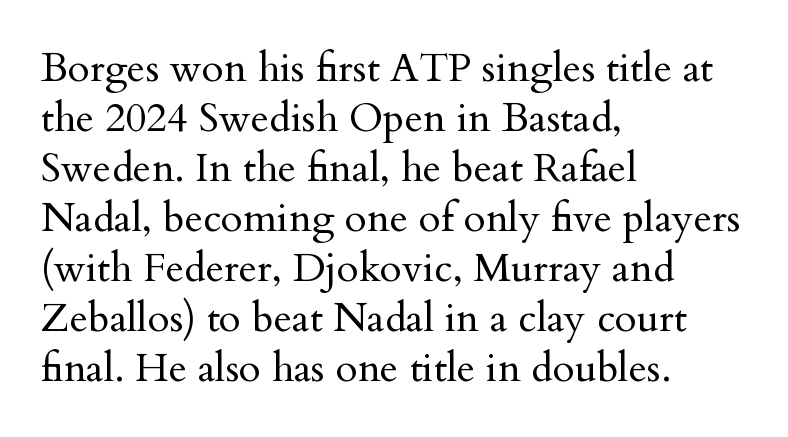
One-word summary of the alignment: left. Does extra space separate the letters? No, they use regular spacing. Bold? No — there's no thickening of the strokes. A typesetter would label this face a serif.
